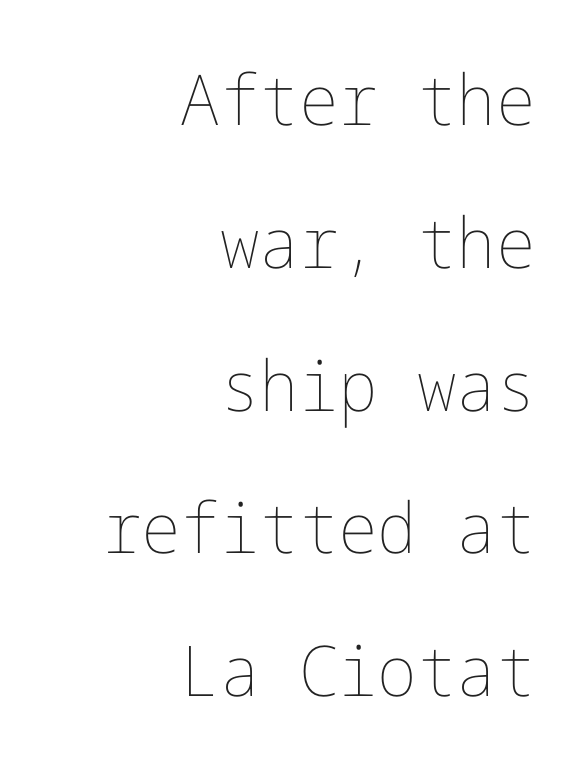
The image shows 70 px thin type, upright; set right-aligned, loose line spacing (2.04x), normal letter spacing, not underlined; low stroke contrast and a medium x-height.
